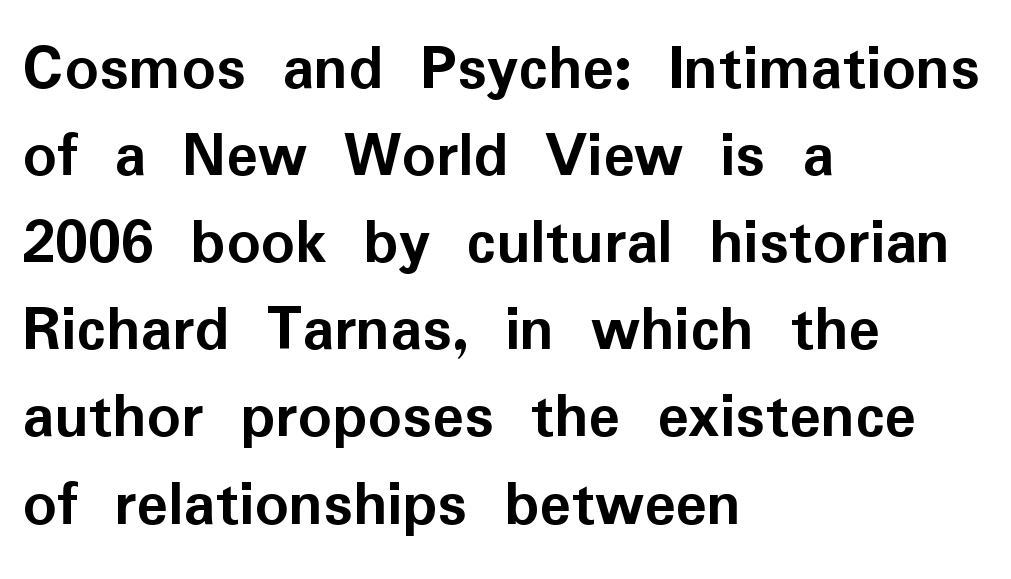
The image shows 66 px semibold sans-serif type, upright; set left-aligned, normal line spacing (1.32x), normal letter spacing, not underlined; low stroke contrast and a medium x-height.
